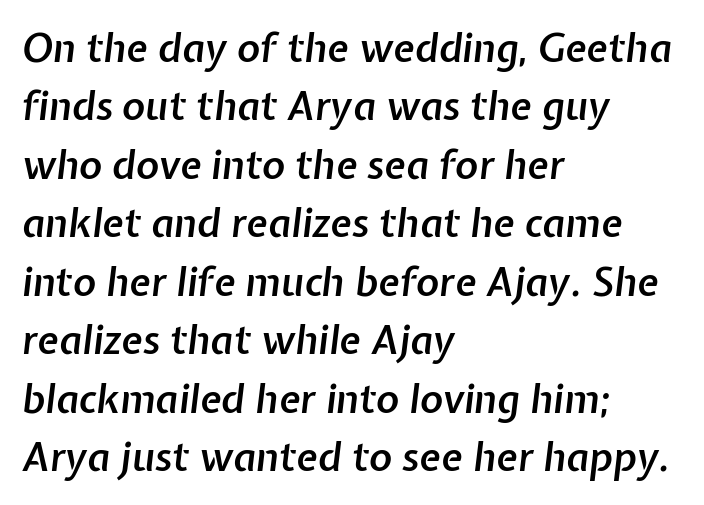
Q: Is the text bold? A: Semi-bold.
Q: Is the text italic (slanted)? A: Yes, it leans right by about 7 degrees.
Q: Is the text underlined? A: No.
Q: How is the paragraph aligned? A: Left-aligned.
Q: Is the spacing between letters normal or unusually wide? A: Normal.
Q: Is the spacing between lines tight, normal or loose? A: Normal.
Q: Width (condensed, normal, or wide)? A: Normal.
Q: Stroke contrast? A: Low.
Q: x-height? A: Medium.
Q: Monospaced? A: No.
